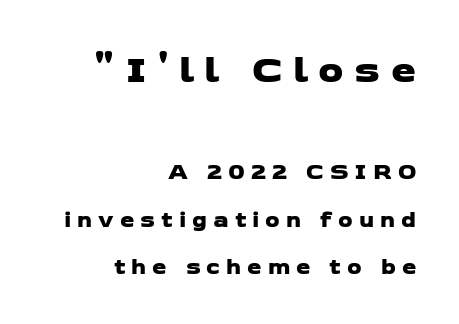
{"serif": "no", "width": "wide", "stroke_contrast": "low", "x_height": "medium", "monospaced": "no", "underline": "no", "align": "right", "line_spacing": "loose", "line_spacing_ratio": 2.06, "letter_spacing": "wide", "letter_spacing_em": 0.26, "larger_block": "first", "size_ratio": 1.74, "glyph_px": 40}
